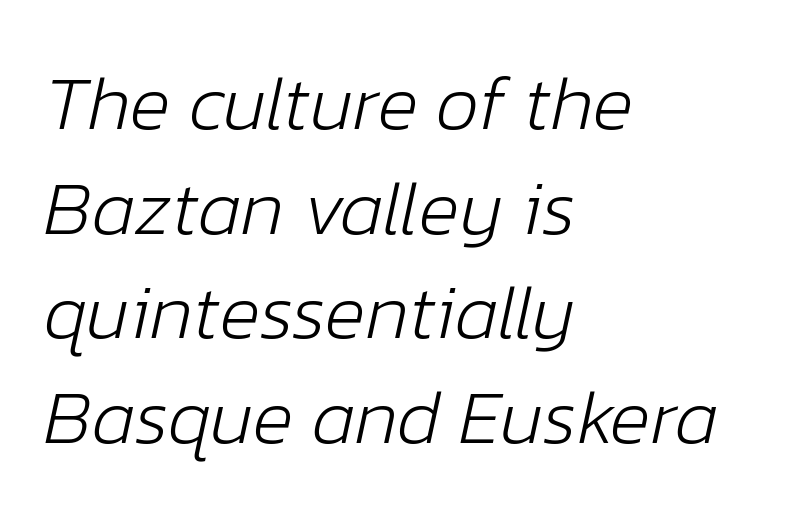
Q: Is the text bold? A: No.
Q: Is the text italic (slanted)? A: Yes, it leans right by about 12 degrees.
Q: Is the text underlined? A: No.
Q: How is the paragraph aligned? A: Left-aligned.
Q: Is the spacing between letters normal or unusually wide? A: Normal.
Q: Is the spacing between lines tight, normal or loose? A: Normal.
Q: Width (condensed, normal, or wide)? A: Normal.
Q: Stroke contrast? A: Low.
Q: x-height? A: Medium.
Q: Monospaced? A: No.
